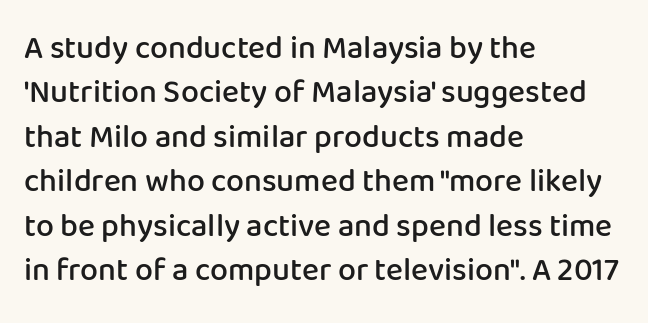
{"serif": "no", "italic": "no", "bold": "semi", "weight": "semibold", "width": "normal", "stroke_contrast": "low", "x_height": "medium", "monospaced": "no", "underline": "no", "align": "left", "line_spacing": "normal", "line_spacing_ratio": 1.39, "letter_spacing": "normal", "letter_spacing_em": 0.0, "glyph_px": 32}
